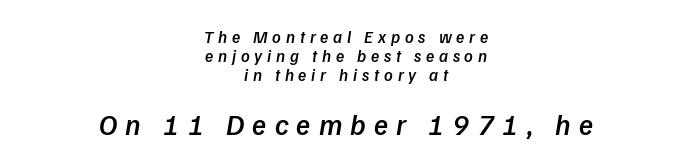
Caption: semibold face, moderately heavy strokes. The words here are not underlined. Spacing verdict: proportional, widths tailored to each character. Here the glyphs are tracked loosely, breaking word shapes into spaced letters. Serifs: no, the terminals of the letterforms are clean. Larger block? The one below; the one above is distinctly smaller.
